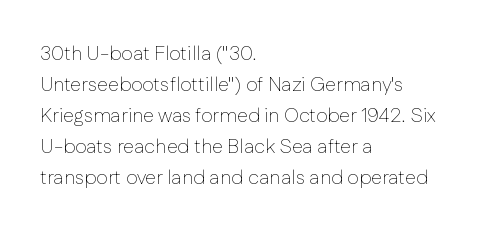
Q: Is the text bold? A: No.
Q: Is the text italic (slanted)? A: No, it is upright.
Q: Is the text underlined? A: No.
Q: How is the paragraph aligned? A: Left-aligned.
Q: Is the spacing between letters normal or unusually wide? A: Normal.
Q: Is the spacing between lines tight, normal or loose? A: Normal.
